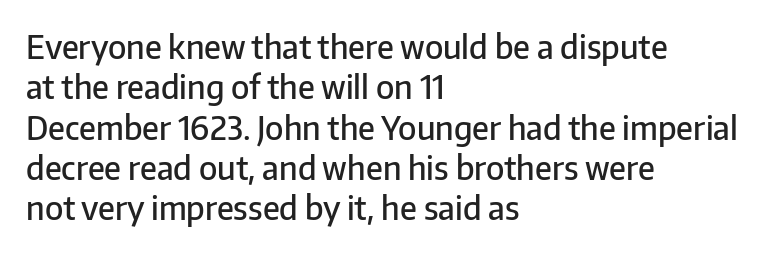
Q: Is the text bold? A: Semi-bold.
Q: Is the text italic (slanted)? A: No, it is upright.
Q: Is the typeface a serif or a sans-serif typeface? A: Sans-serif.
Q: Is the text underlined? A: No.
Q: How is the paragraph aligned? A: Left-aligned.
Q: Is the spacing between letters normal or unusually wide? A: Normal.
Q: Is the spacing between lines tight, normal or loose? A: Normal.
Q: Width (condensed, normal, or wide)? A: Normal.
Q: Stroke contrast? A: Low.
Q: x-height? A: Medium.
Q: Monospaced? A: No.
